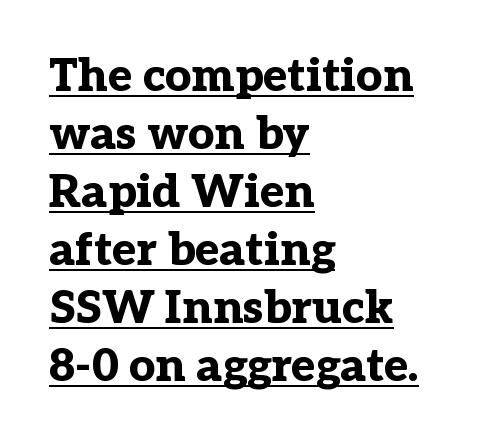
Q: Is the text bold? A: Yes.
Q: Is the text italic (slanted)? A: No, it is upright.
Q: Is the typeface a serif or a sans-serif typeface? A: Serif.
Q: Is the text underlined? A: Yes.
Q: How is the paragraph aligned? A: Left-aligned.
Q: Is the spacing between letters normal or unusually wide? A: Normal.
Q: Is the spacing between lines tight, normal or loose? A: Normal.
Q: Width (condensed, normal, or wide)? A: Normal.
Q: Stroke contrast? A: Low.
Q: x-height? A: Medium.
Q: Monospaced? A: No.
